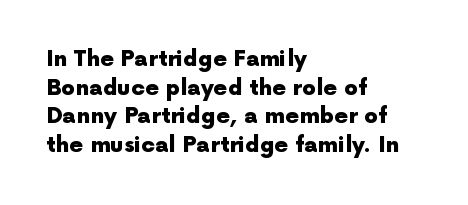
Teacher's note: observe the even left margin — that is flush-left alignment. You can tell it's not italic because the verticals are truly vertical. Words float on clear page, feet unadorned. The letterforms sit shoulder to shoulder at normal distance.
